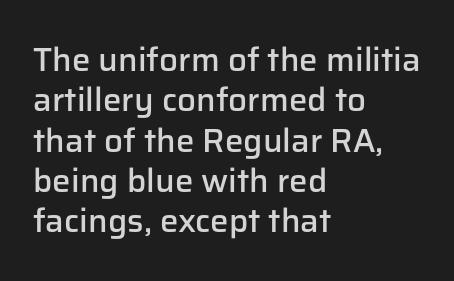
The image shows 33 px semibold sans-serif type, upright; set left-aligned, line spacing 1.22x, normal letter spacing, not underlined; low stroke contrast and a medium x-height.
